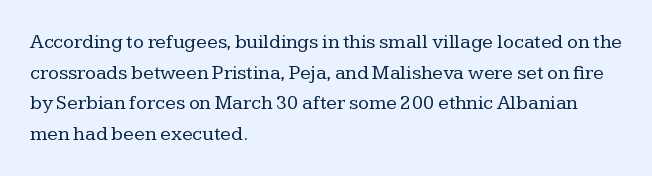
The image shows 20 px text type, upright; set left-aligned, normal line spacing (1.53x), normal letter spacing, not underlined.
